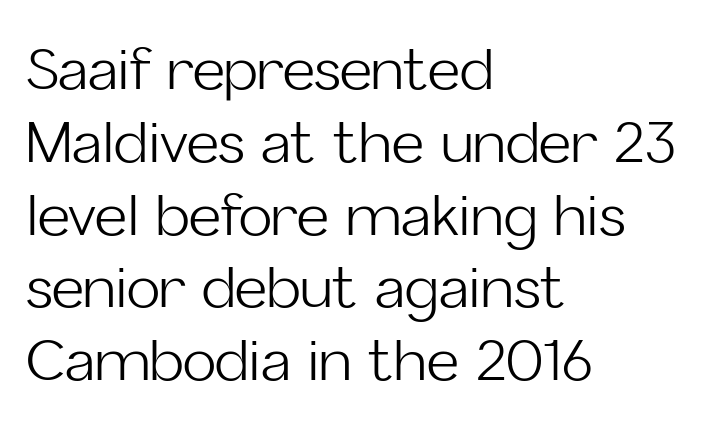
Stroke thickness stays within the range of a standard reading face or lighter. Italic: no, the glyphs are upright roman. You could not count columns in this text — the font is proportionally spaced. The words here are not underlined.
